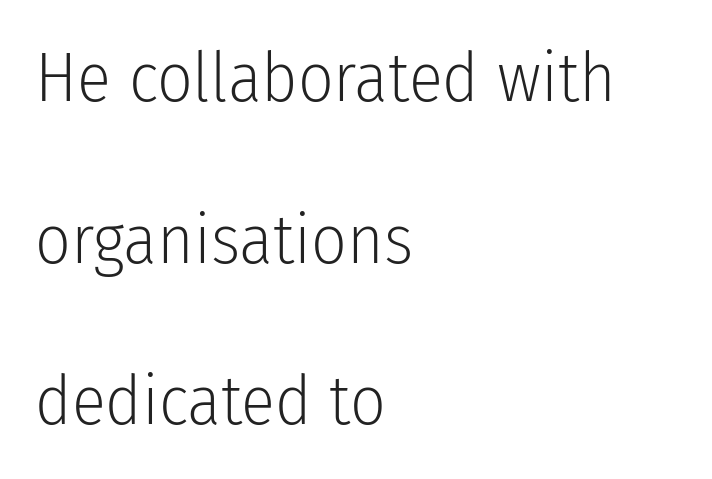
{"serif": "no", "italic": "no", "bold": "no", "weight": "light", "width": "condensed", "stroke_contrast": "low", "x_height": "medium", "monospaced": "no", "underline": "no", "align": "left", "line_spacing": "loose", "line_spacing_ratio": 2.31, "letter_spacing": "normal", "letter_spacing_em": 0.0, "glyph_px": 70}
